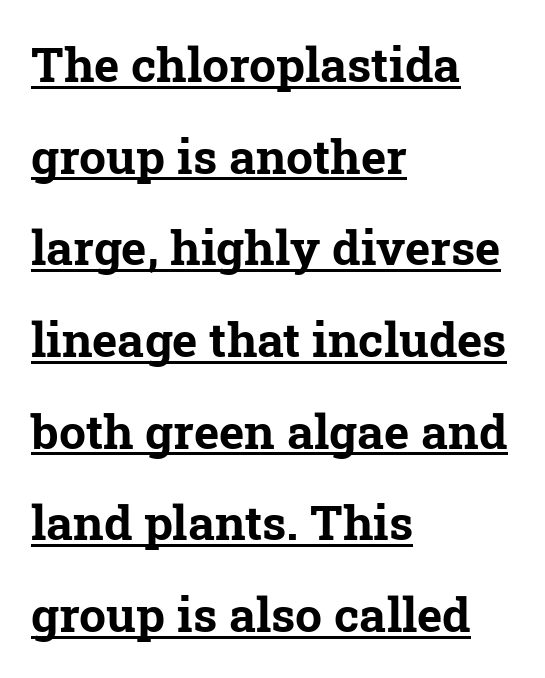
The image shows 48 px bold serif type; set left-aligned, loose line spacing (1.91x), normal letter spacing, underlined; low stroke contrast and a medium x-height.
